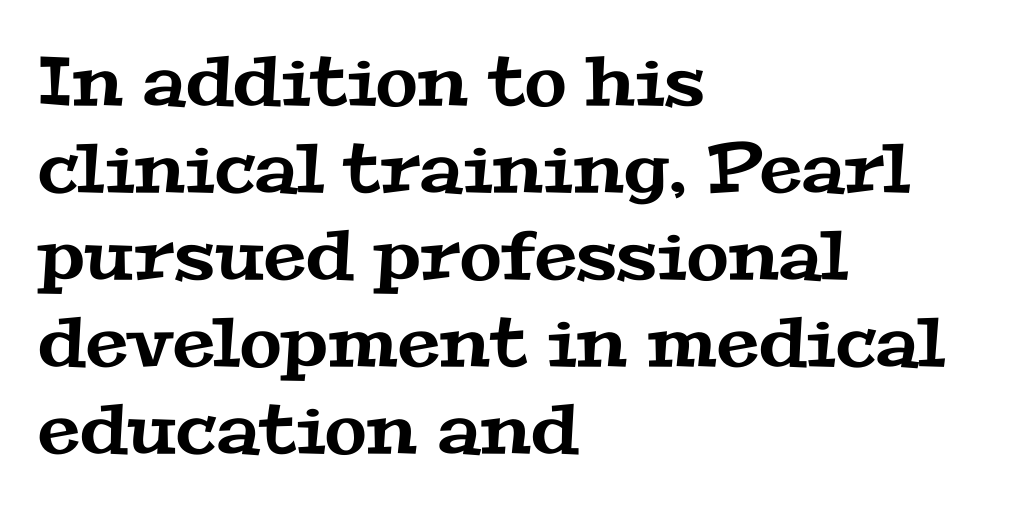
Regular leading. The line texture is even and compact thanks to regular tracking. Do the characters align in a grid? No, the font is proportional. The paragraph shown leans on its left margin. Stroke terminals: seriffed. Decoration check: the copy has no underline.
